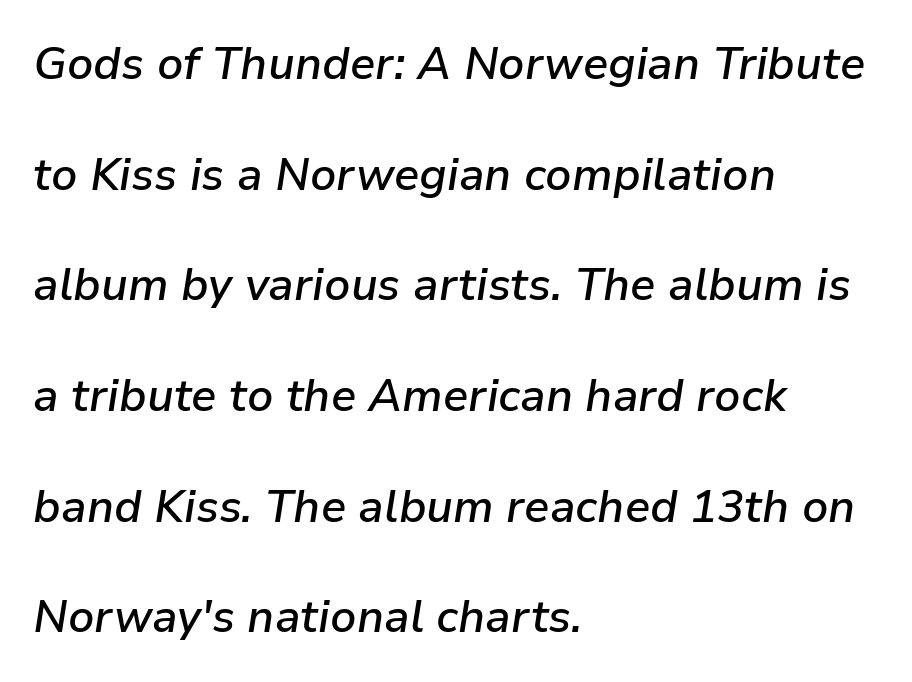
The letters are slanted; this is an italic face. The line texture is even and compact thanks to regular tracking. Character widths vary here, with narrow letters taking less room than wide ones. A bare baseline throughout the passage. Line spacing here is loose.
